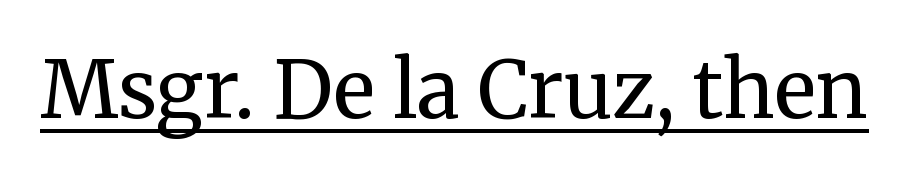
Q: Is the text bold? A: No.
Q: Is the text italic (slanted)? A: No, it is upright.
Q: Is the typeface a serif or a sans-serif typeface? A: Serif.
Q: Is the text underlined? A: Yes.
Q: Is the spacing between letters normal or unusually wide? A: Normal.
Q: Width (condensed, normal, or wide)? A: Normal.
Q: Stroke contrast? A: Medium.
Q: x-height? A: Medium.
Q: Monospaced? A: No.
